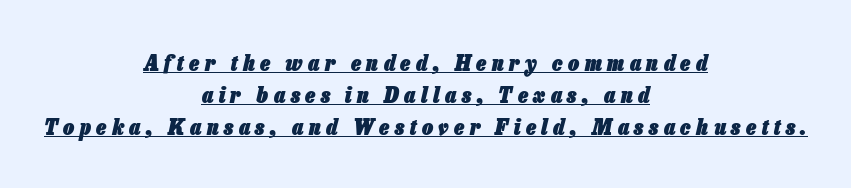
Q: Is the text bold? A: Yes.
Q: Is the text italic (slanted)? A: Yes, it leans right by about 13 degrees.
Q: Is the text underlined? A: Yes.
Q: How is the paragraph aligned? A: Centered.
Q: Is the spacing between letters normal or unusually wide? A: Unusually wide.
Q: Is the spacing between lines tight, normal or loose? A: Normal.
